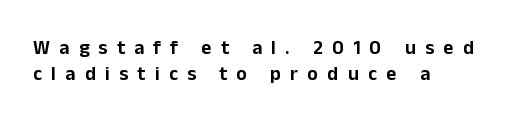
Q: Is the text italic (slanted)? A: No, it is upright.
Q: Is the text underlined? A: No.
Q: How is the paragraph aligned? A: Left-aligned.
Q: Is the spacing between letters normal or unusually wide? A: Unusually wide.
Q: Is the spacing between lines tight, normal or loose? A: Normal.
